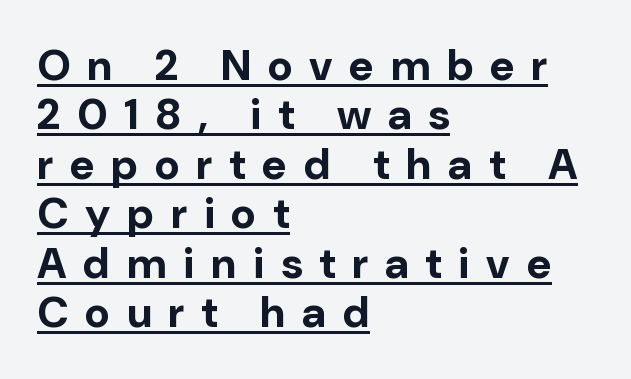
Q: Is the text bold? A: Yes.
Q: Is the text italic (slanted)? A: No, it is upright.
Q: Is the typeface a serif or a sans-serif typeface? A: Sans-serif.
Q: Is the text underlined? A: Yes.
Q: How is the paragraph aligned? A: Left-aligned.
Q: Is the spacing between letters normal or unusually wide? A: Unusually wide.
Q: Is the spacing between lines tight, normal or loose? A: Tight.
Q: Width (condensed, normal, or wide)? A: Normal.
Q: Stroke contrast? A: Low.
Q: x-height? A: Medium.
Q: Monospaced? A: No.
